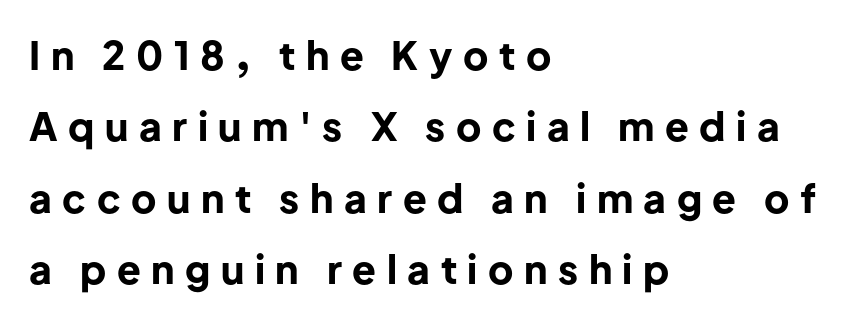
{"serif": "no", "italic": "no", "bold": "yes", "weight": "bold", "width": "normal", "stroke_contrast": "low", "x_height": "medium", "monospaced": "no", "underline": "no", "align": "left", "line_spacing_ratio": 1.83, "letter_spacing": "wide", "letter_spacing_em": 0.27, "glyph_px": 39}
